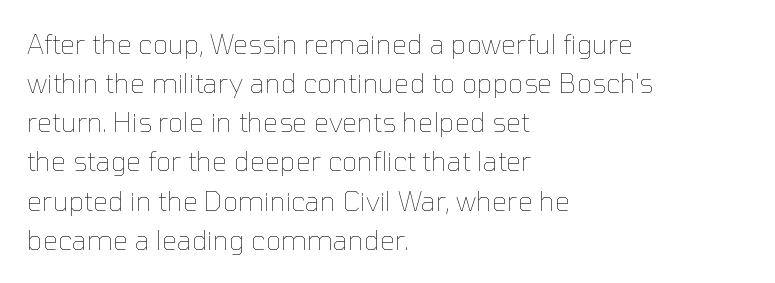
The image shows 27 px text type, upright; set left-aligned, normal line spacing (1.45x), normal letter spacing, not underlined.
